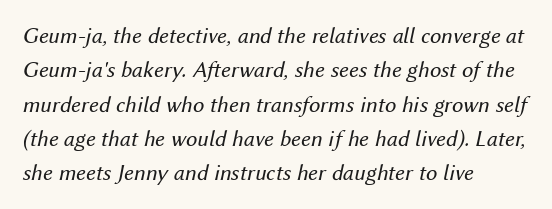
The image shows 23 px text type, italic (leaning right); set left-aligned, normal line spacing (1.49x), normal letter spacing, not underlined.
